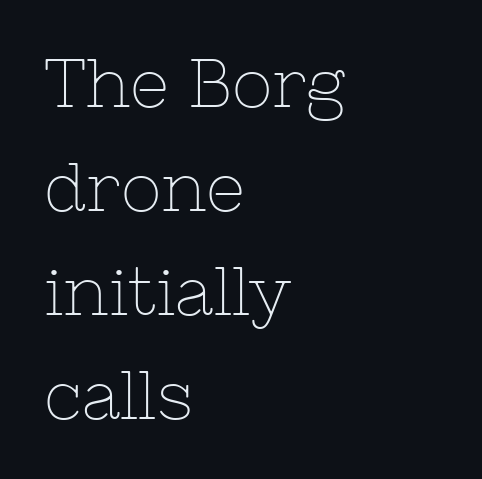
The image shows 68 px thin serif type, upright; set left-aligned, normal line spacing (1.53x), normal letter spacing, not underlined; low stroke contrast and a medium x-height.
